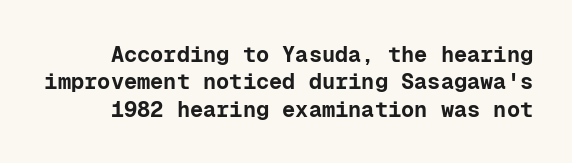
The image shows 22 px bold type, upright; set normal line spacing (1.25x), normal letter spacing, not underlined.
